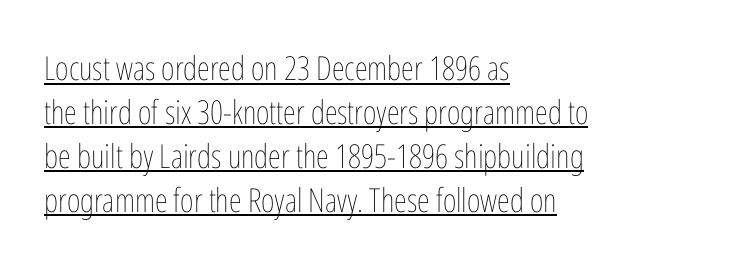
Each letter keeps its own natural width here, so spacing adapts to shape. Line spacing here is normal. Caption: face not bold, strokes unweighted. A continuous stroke trails under the words, as in a hyperlink. Line beginnings align vertically; line endings do not. Every character sits straight up, as roman type does.
